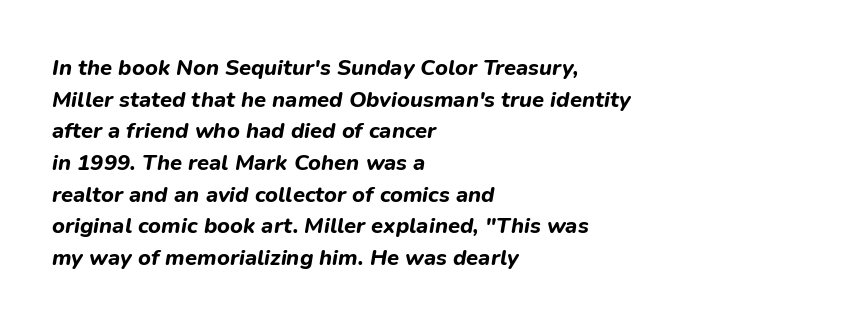
The image shows 22 px bold type, italic (leaning right); set left-aligned, normal line spacing (1.44x), normal letter spacing, not underlined.
